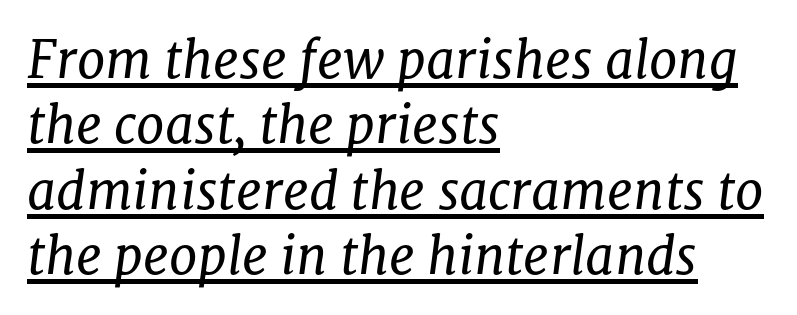
Designer's note — italics engaged. Ink coverage per letter is moderate at most. Beneath each row of characters lies a ruled line. How are the letters spaced? Ordinarily, with no added tracking. Think of a printed novel: that variable character pitch is what you see here.
